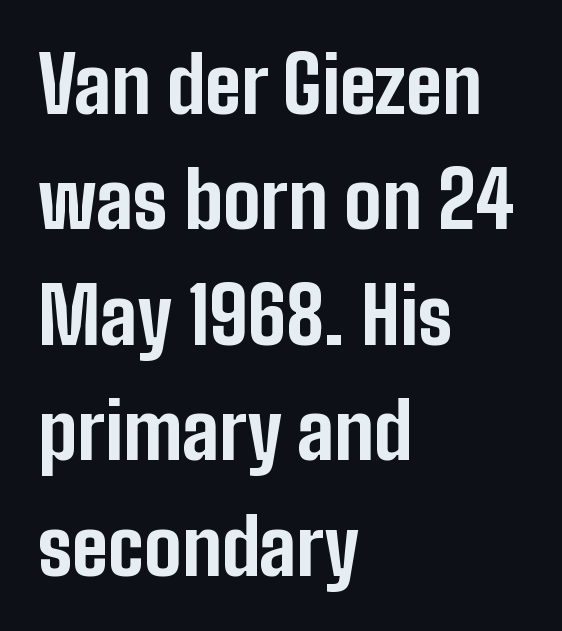
The image shows 77 px bold, condensed sans-serif type, upright; set left-aligned, normal line spacing (1.5x), normal letter spacing, not underlined; low stroke contrast and a medium x-height.
